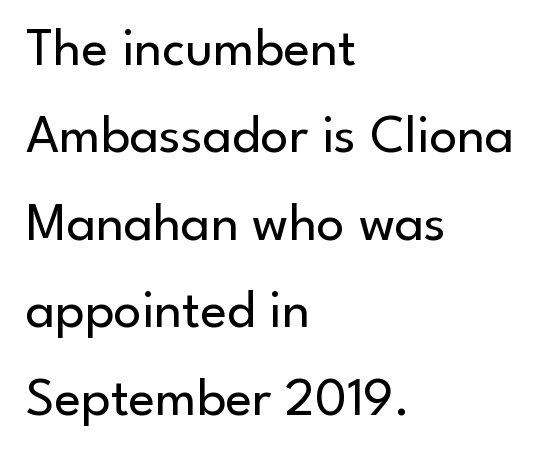
{"serif": "no", "italic": "no", "bold": "no", "weight": "regular", "width": "normal", "stroke_contrast": "low", "x_height": "small", "monospaced": "no", "underline": "no", "align": "left", "line_spacing": "normal", "line_spacing_ratio": 1.59, "letter_spacing": "normal", "letter_spacing_em": 0.0, "glyph_px": 55}
